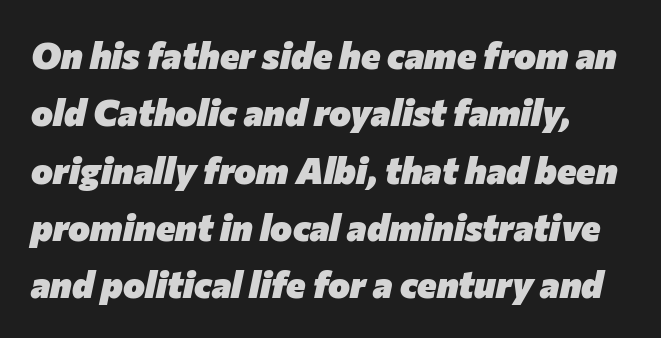
{"italic": "yes", "lean": "right", "slant_degrees": 12, "bold": "yes", "weight": "heavy", "width": "normal", "stroke_contrast": "low", "x_height": "medium", "monospaced": "no", "underline": "no", "line_spacing": "normal", "line_spacing_ratio": 1.55, "letter_spacing": "normal", "letter_spacing_em": 0.0, "glyph_px": 37}
